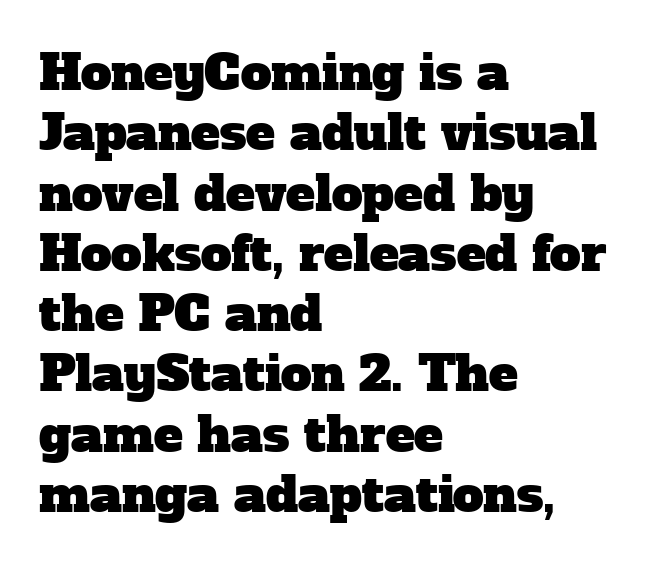
Spacing verdict: proportional, widths tailored to each character. These lines keep a tight, regular rhythm from letter to letter. Short and long lines alike share a common starting point at left. The foot of each line stays bare and open. This sample uses a serif face.
